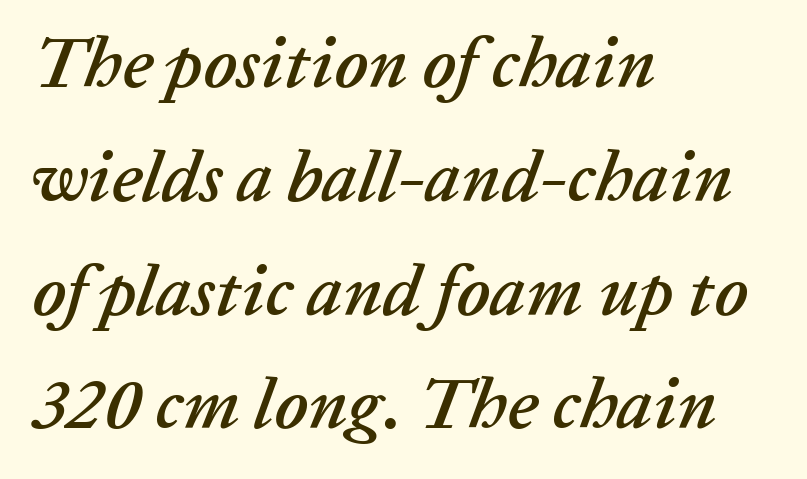
The face used here is proportionally spaced, like ordinary book or web type. Rendered with sloped, italic letterforms. Descenders are the only things crossing below the line. Tracking value appears to be zero — textbook default spacing.
